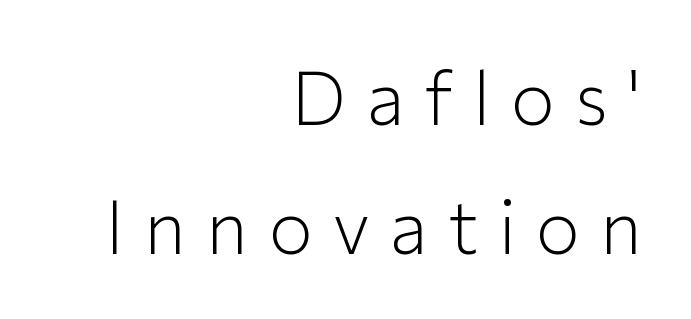
The image shows 74 px light sans-serif type, upright; set right-aligned, line spacing 1.74x, unusually wide letter spacing (+0.27 em), not underlined; low stroke contrast and a medium x-height.
